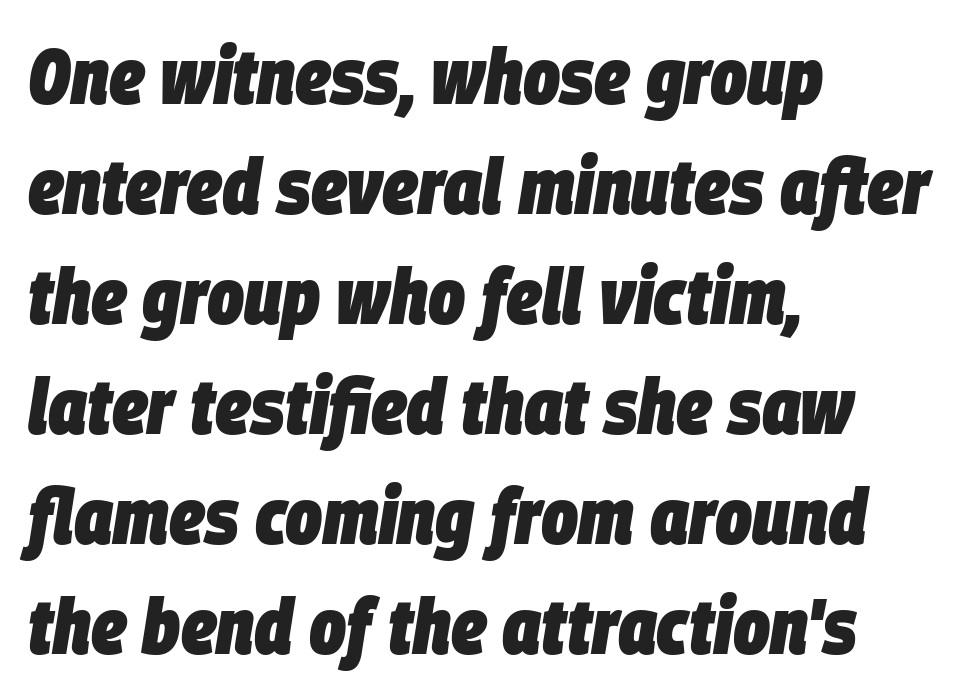
Successive baselines arrive at the customary interval. The foot of each line stays bare and open. A full-strength bold gives these letters their thick strokes. Does the lettering tilt? It does — this is italic. You could call the tracking neutral — neither tight nor loose.
